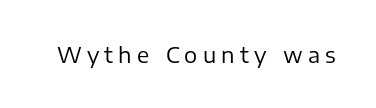
Q: Is the text bold? A: No.
Q: Is the text italic (slanted)? A: No, it is upright.
Q: Is the text underlined? A: No.
Q: Is the spacing between letters normal or unusually wide? A: Unusually wide.
